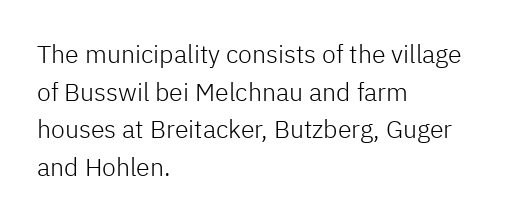
Q: Is the text bold? A: No.
Q: Is the text italic (slanted)? A: No, it is upright.
Q: Is the text underlined? A: No.
Q: How is the paragraph aligned? A: Left-aligned.
Q: Is the spacing between letters normal or unusually wide? A: Normal.
Q: Is the spacing between lines tight, normal or loose? A: Normal.
